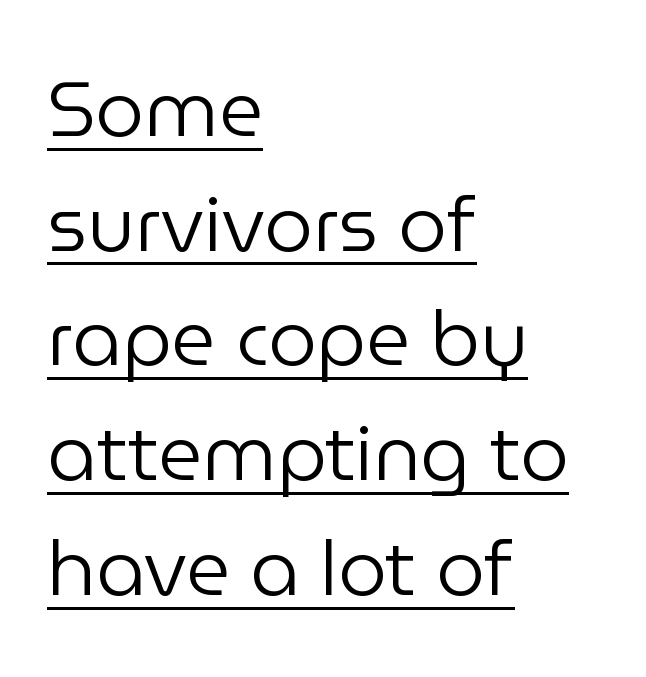
Is the block centered? No — it sits flush against the left margin. Ordinary non-slanted type is in use. This is underlined copy, the kind a proofreader might mark for attention. Look at the tracking — it's just the regular setting, nothing added. This sample has the flowing, uneven cadence of proportional lettering.
